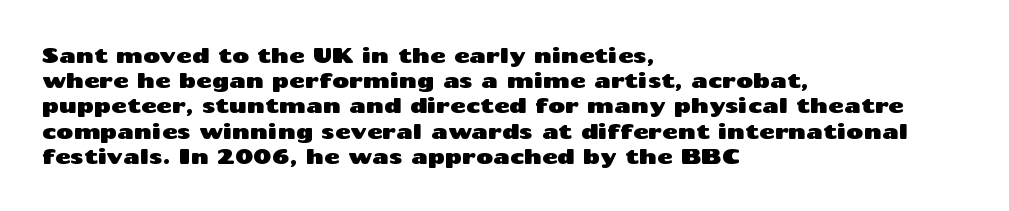
The image shows 21 px text type, upright; set left-aligned, line spacing 1.2x, normal letter spacing, not underlined.
